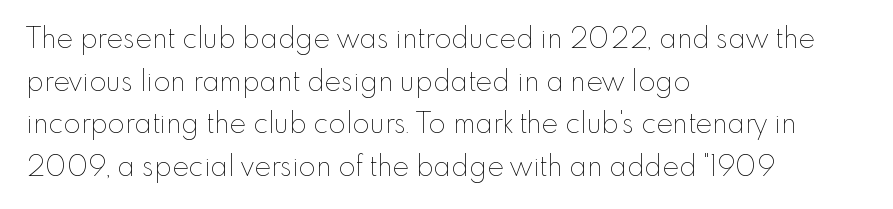
Q: Is the text bold? A: No.
Q: Is the text italic (slanted)? A: No, it is upright.
Q: Is the text underlined? A: No.
Q: How is the paragraph aligned? A: Left-aligned.
Q: Is the spacing between letters normal or unusually wide? A: Normal.
Q: Is the spacing between lines tight, normal or loose? A: Normal.
Q: Width (condensed, normal, or wide)? A: Normal.
Q: Stroke contrast? A: Low.
Q: x-height? A: Small.
Q: Monospaced? A: No.
